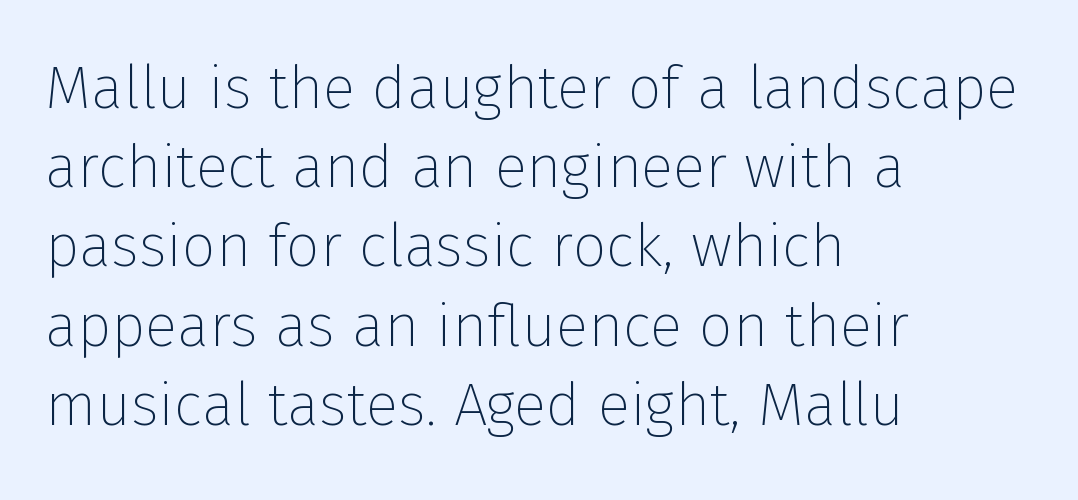
To sum up the face: it is a sans, with no serifs. Heft: none added — not bold. These lines are set flush left with a ragged right edge. These lines were composed using upright roman letters.
